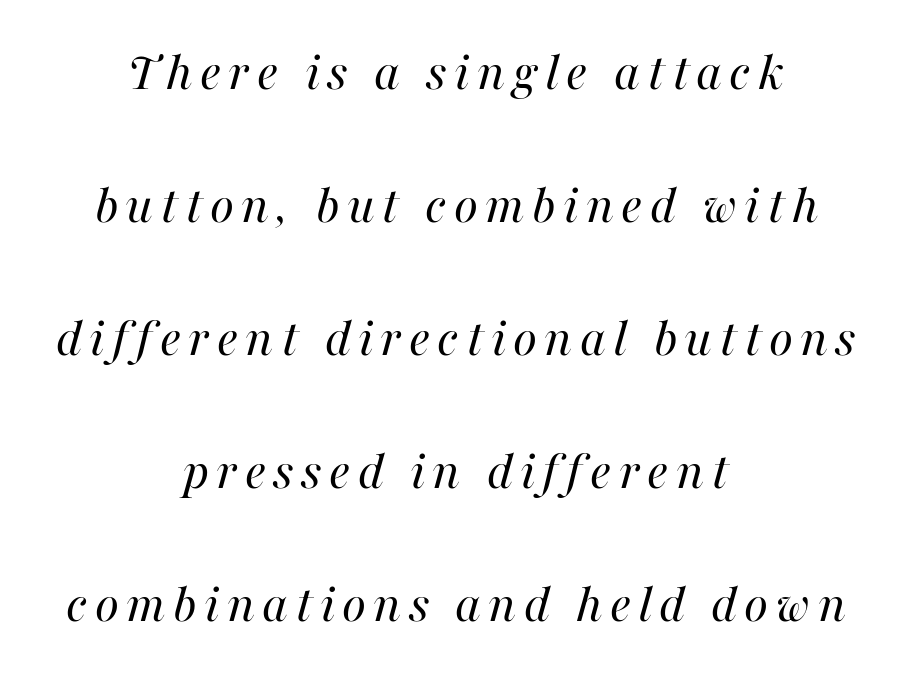
Q: Is the text bold? A: No.
Q: Is the text italic (slanted)? A: Yes, it leans right by about 16 degrees.
Q: Is the text underlined? A: No.
Q: How is the paragraph aligned? A: Centered.
Q: Is the spacing between lines tight, normal or loose? A: Loose.
Q: Width (condensed, normal, or wide)? A: Normal.
Q: Stroke contrast? A: High.
Q: x-height? A: Medium.
Q: Monospaced? A: No.
